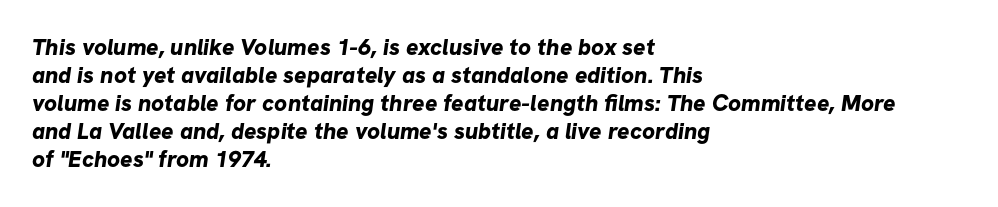
{"bold": "yes", "underline": "no", "align": "left", "line_spacing_ratio": 1.22, "letter_spacing": "normal", "letter_spacing_em": 0.0, "glyph_px": 23}
